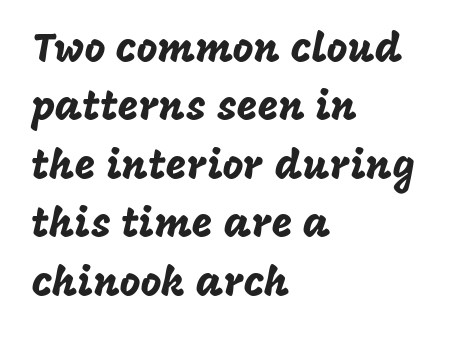
This rendering features lettering with no underline. Are there feet on the stems? There aren't — it's a sans. Leading matches the norm, producing a regular column. Spacing between characters is what you'd get straight out of the box.
